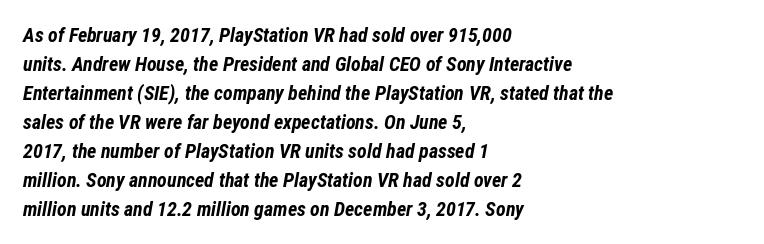
The image shows 20 px bold type, italic (leaning right); set left-aligned, normal line spacing (1.45x), normal letter spacing, not underlined.
